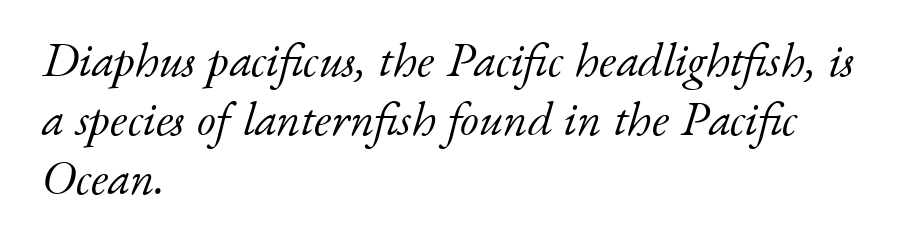
Q: Is the text bold? A: No.
Q: Is the text italic (slanted)? A: Yes, it leans right by about 17 degrees.
Q: Is the typeface a serif or a sans-serif typeface? A: Serif.
Q: Is the text underlined? A: No.
Q: How is the paragraph aligned? A: Left-aligned.
Q: Is the spacing between letters normal or unusually wide? A: Normal.
Q: Width (condensed, normal, or wide)? A: Normal.
Q: Stroke contrast? A: Low.
Q: x-height? A: Small.
Q: Monospaced? A: No.
